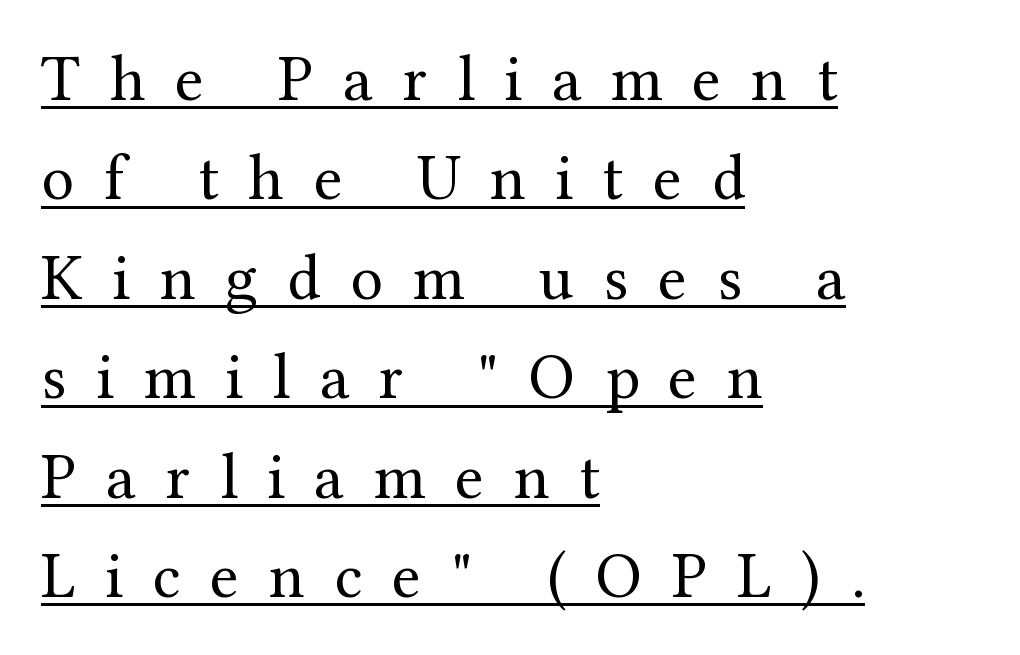
{"serif": "yes", "italic": "no", "bold": "no", "weight": "regular", "width": "normal", "stroke_contrast": "medium", "x_height": "medium", "monospaced": "no", "underline": "yes", "align": "left", "line_spacing": "normal", "line_spacing_ratio": 1.53, "letter_spacing": "wide", "letter_spacing_em": 0.46, "glyph_px": 65}
